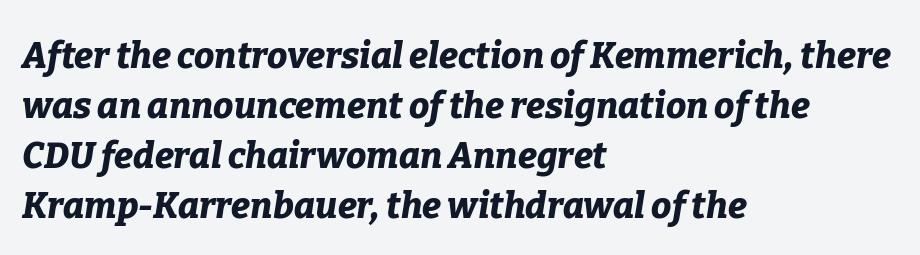
The image shows 36 px bold type, italic (leaning right); set left-aligned, normal line spacing (1.39x), normal letter spacing, not underlined; low stroke contrast and a medium x-height.
